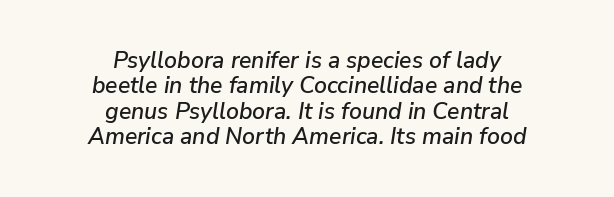
Q: Is the text italic (slanted)? A: Yes, it leans right by about 9 degrees.
Q: Is the text underlined? A: No.
Q: How is the paragraph aligned? A: Centered.
Q: Is the spacing between letters normal or unusually wide? A: Normal.
Q: Is the spacing between lines tight, normal or loose? A: Tight.
